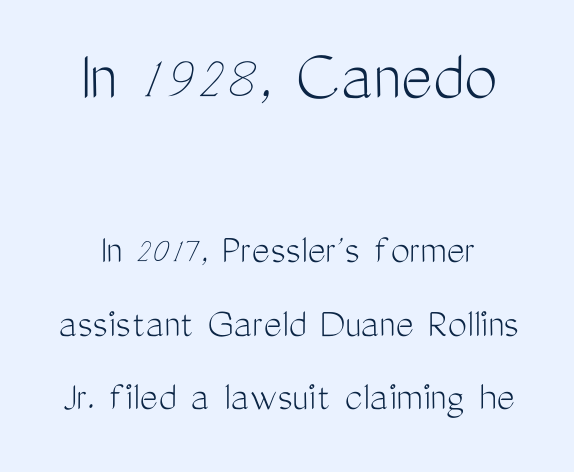
The image shows 75 px light, condensed sans-serif type, upright; set centered, line spacing 1.71x, normal letter spacing, not underlined; the first (top) block is 1.74x larger; medium stroke contrast and a medium x-height.
